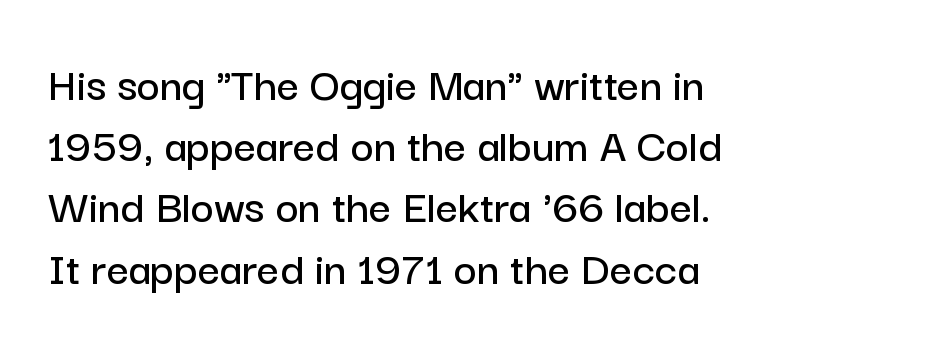
Q: Is the text italic (slanted)? A: No, it is upright.
Q: Is the typeface a serif or a sans-serif typeface? A: Sans-serif.
Q: Is the text underlined? A: No.
Q: How is the paragraph aligned? A: Left-aligned.
Q: Is the spacing between letters normal or unusually wide? A: Normal.
Q: Is the spacing between lines tight, normal or loose? A: Normal.
Q: Width (condensed, normal, or wide)? A: Normal.
Q: Stroke contrast? A: Low.
Q: x-height? A: Medium.
Q: Monospaced? A: No.
